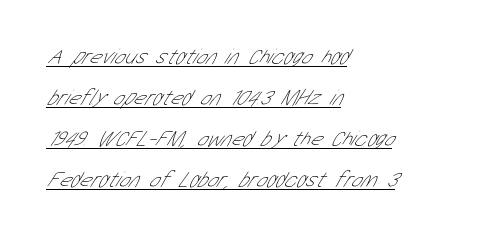
The image shows 22 px text type; set left-aligned, line spacing 1.86x, normal letter spacing, underlined.
